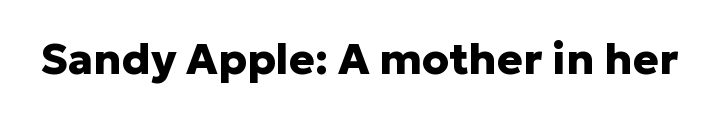
{"serif": "no", "italic": "no", "bold": "yes", "weight": "heavy", "width": "normal", "stroke_contrast": "low", "x_height": "medium", "monospaced": "no", "underline": "no", "letter_spacing": "normal", "letter_spacing_em": 0.0, "glyph_px": 43}
